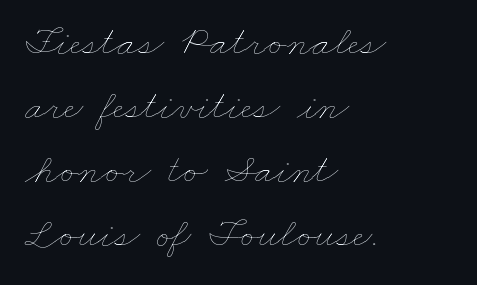
Here the designer chose a conventional face with non-uniform glyph widths. Whoever set this chose a conventional vertical rhythm. Compared with a typical body face, this is equally light or lighter still. The foot of each line stays bare and open.
